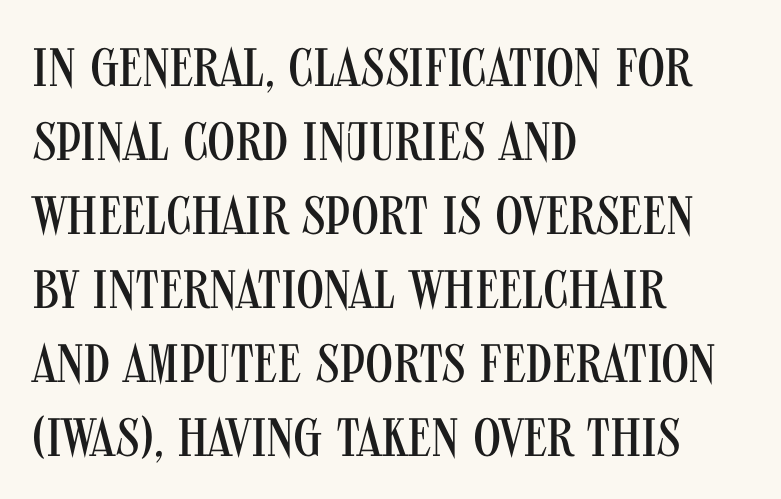
Q: Is the text bold? A: No.
Q: Is the text italic (slanted)? A: No, it is upright.
Q: Is the typeface a serif or a sans-serif typeface? A: Sans-serif.
Q: Is the text underlined? A: No.
Q: How is the paragraph aligned? A: Left-aligned.
Q: Is the spacing between letters normal or unusually wide? A: Normal.
Q: Is the spacing between lines tight, normal or loose? A: Normal.
Q: Width (condensed, normal, or wide)? A: Condensed.
Q: Stroke contrast? A: Medium.
Q: x-height? A: Large.
Q: Monospaced? A: No.
